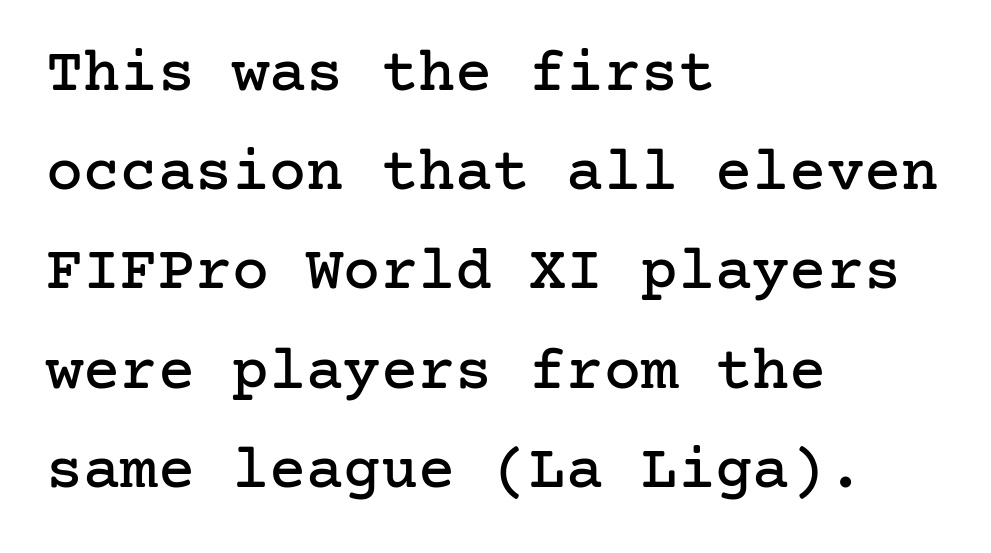
{"serif": "yes", "italic": "no", "width": "normal", "stroke_contrast": "low", "x_height": "medium", "underline": "no", "align": "left", "line_spacing": "normal", "line_spacing_ratio": 1.6, "letter_spacing": "normal", "letter_spacing_em": 0.0, "glyph_px": 62}
